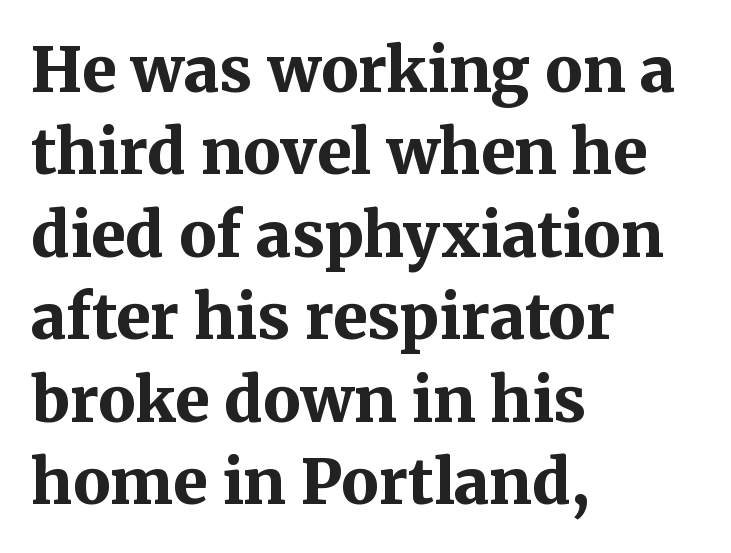
Q: Is the text bold? A: Yes.
Q: Is the text italic (slanted)? A: No, it is upright.
Q: Is the typeface a serif or a sans-serif typeface? A: Serif.
Q: Is the text underlined? A: No.
Q: How is the paragraph aligned? A: Left-aligned.
Q: Is the spacing between letters normal or unusually wide? A: Normal.
Q: Is the spacing between lines tight, normal or loose? A: Normal.
Q: Width (condensed, normal, or wide)? A: Normal.
Q: Stroke contrast? A: Medium.
Q: x-height? A: Medium.
Q: Monospaced? A: No.
